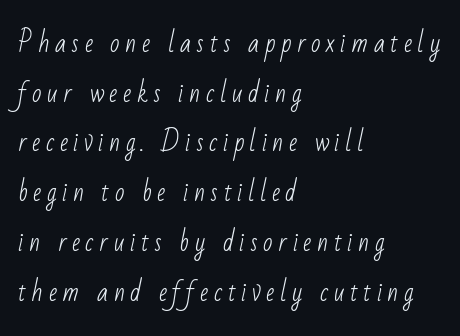
Q: Is the text bold? A: No.
Q: Is the text underlined? A: No.
Q: How is the paragraph aligned? A: Left-aligned.
Q: Is the spacing between letters normal or unusually wide? A: Unusually wide.
Q: Is the spacing between lines tight, normal or loose? A: Loose.
